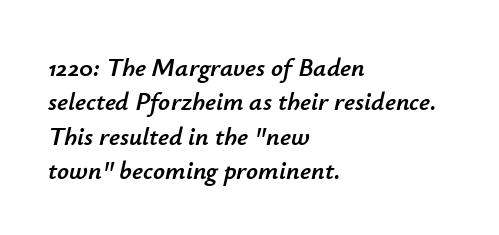
The image shows 26 px text type, italic (leaning right); set left-aligned, normal line spacing (1.32x), normal letter spacing, not underlined.
